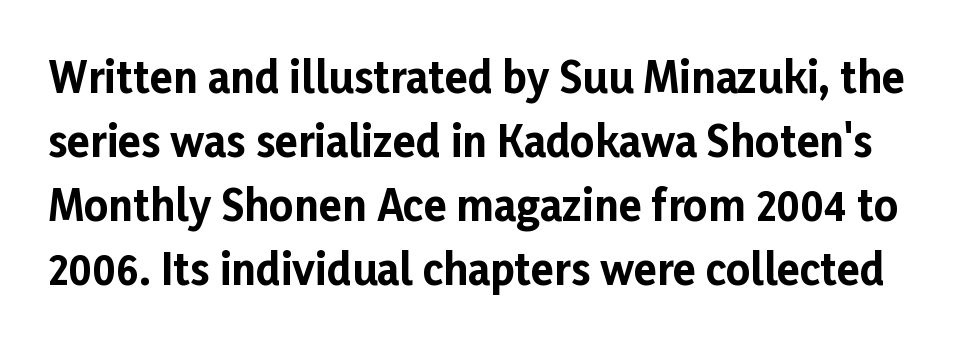
Each new line begins a customary step beneath the previous one. The type is set solid horizontally, with unmodified tracking. Serif or sans? Sans — the stroke terminals are bare. Typesetter's note: full bold, strokes at maximum text heaviness.
